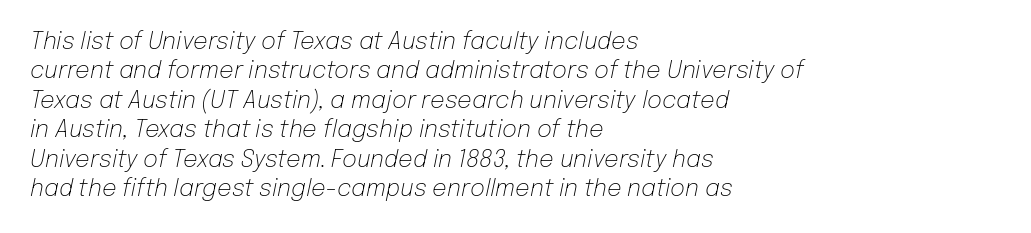
The image shows 23 px text type, italic (leaning right); set left-aligned, normal line spacing (1.28x), normal letter spacing, not underlined.
